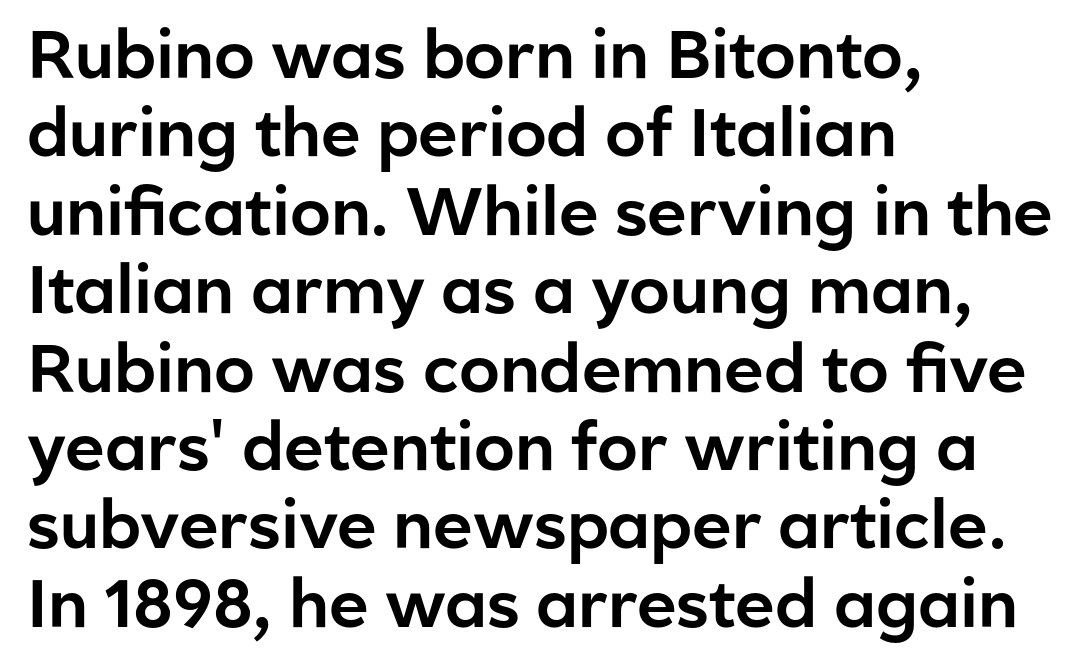
The image shows 67 px sans-serif type, upright; set left-aligned, line spacing 1.17x, normal letter spacing, not underlined; low stroke contrast and a medium x-height.
